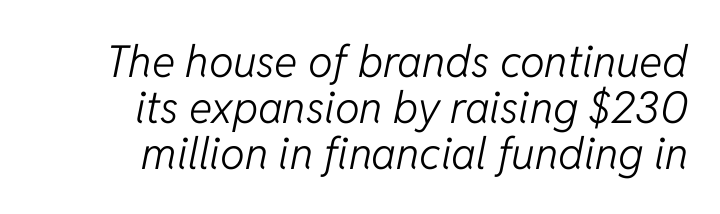
{"italic": "yes", "lean": "right", "slant_degrees": 11, "bold": "no", "weight": "light", "width": "normal", "stroke_contrast": "low", "x_height": "medium", "monospaced": "no", "underline": "no", "align": "right", "line_spacing": "tight", "line_spacing_ratio": 1.04, "letter_spacing": "normal", "letter_spacing_em": 0.0, "glyph_px": 44}
